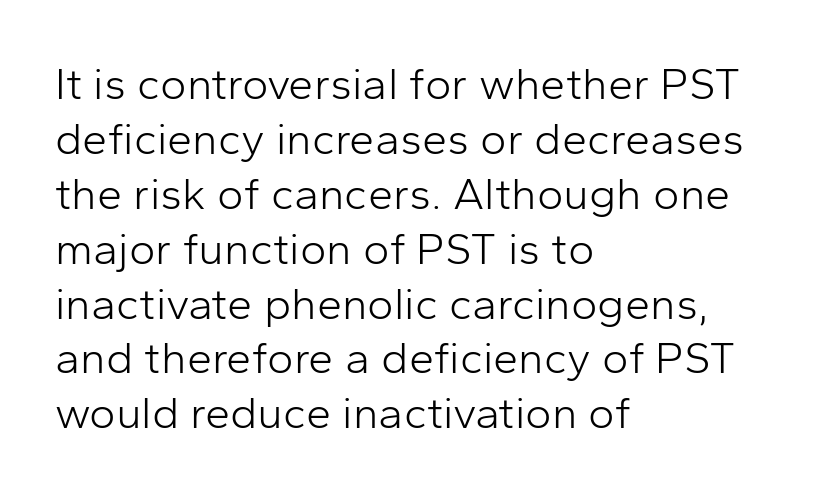
The image shows 45 px light sans-serif type, upright; set left-aligned, line spacing 1.22x, normal letter spacing, not underlined; low stroke contrast and a medium x-height.
